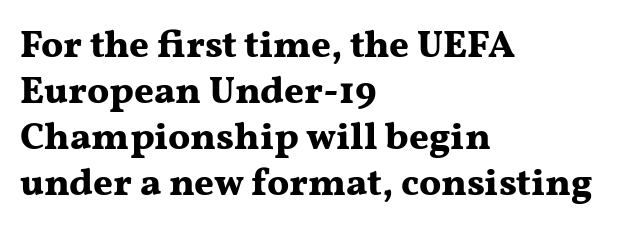
Is this a sans? No — the strokes have serifs. The strip under each line holds only bare page. Upright lettering throughout. A typesetter would call this proportional, since set widths differ per character. Compared with an ordinary text face, these strokes are far heavier — a full bold. Inter-character spacing is left at the font's built-in metrics.
